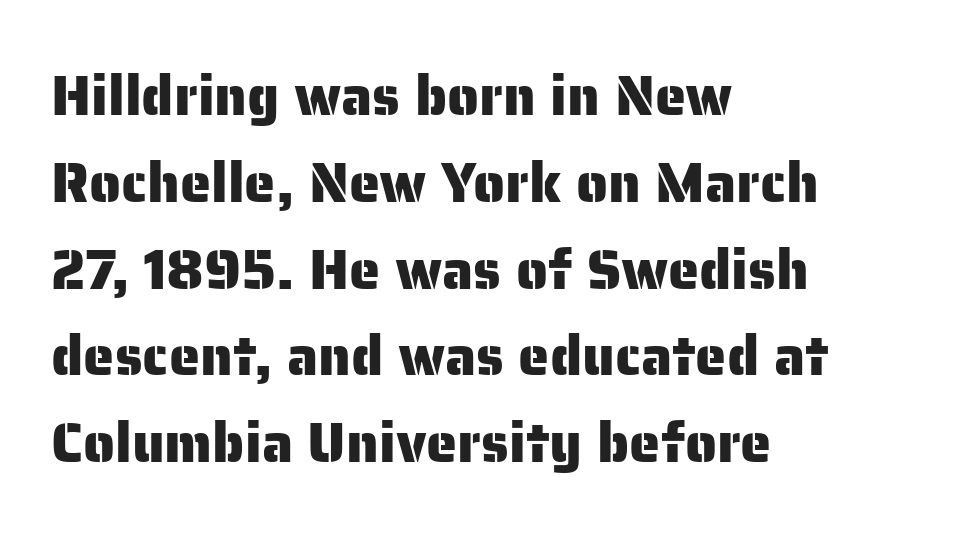
Q: Is the text italic (slanted)? A: No, it is upright.
Q: Is the typeface a serif or a sans-serif typeface? A: Sans-serif.
Q: Is the text underlined? A: No.
Q: How is the paragraph aligned? A: Left-aligned.
Q: Is the spacing between letters normal or unusually wide? A: Normal.
Q: Is the spacing between lines tight, normal or loose? A: Normal.
Q: Width (condensed, normal, or wide)? A: Normal.
Q: Stroke contrast? A: Low.
Q: x-height? A: Medium.
Q: Monospaced? A: No.
